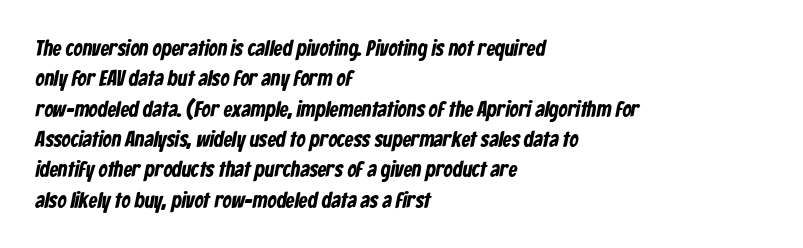
The image shows 22 px bold type; set left-aligned, normal line spacing (1.38x), normal letter spacing, not underlined.
